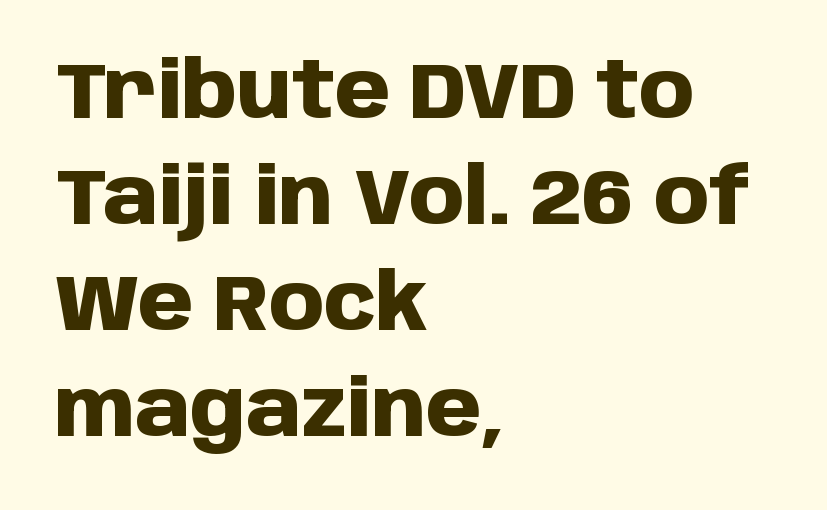
The image shows 79 px heavy sans-serif type, upright; set left-aligned, normal line spacing (1.34x), normal letter spacing, not underlined; low stroke contrast and a large x-height.
